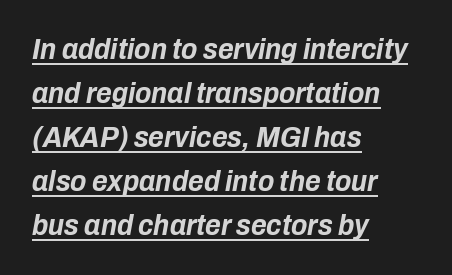
{"italic": "yes", "lean": "right", "slant_degrees": 10, "bold": "yes", "weight": "bold", "width": "condensed", "stroke_contrast": "low", "x_height": "medium", "monospaced": "no", "underline": "yes", "align": "left", "line_spacing": "normal", "line_spacing_ratio": 1.47, "letter_spacing": "normal", "letter_spacing_em": 0.0, "glyph_px": 30}
